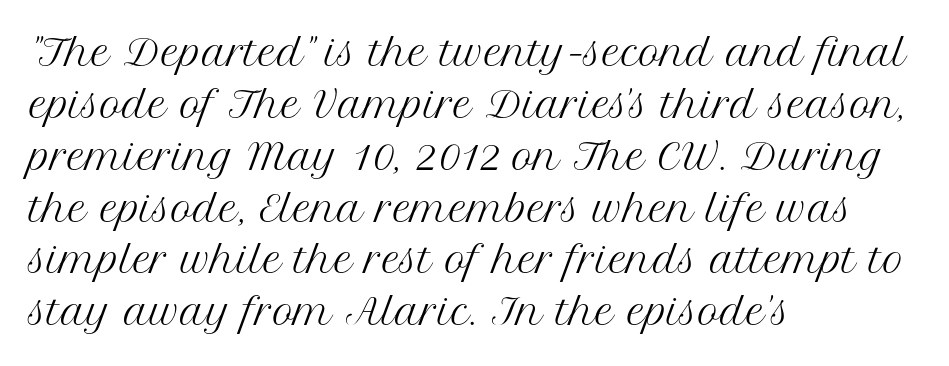
The image shows 36 px regular-weight serif type; set left-aligned, normal line spacing (1.44x), normal letter spacing, not underlined; medium stroke contrast and a medium x-height.
